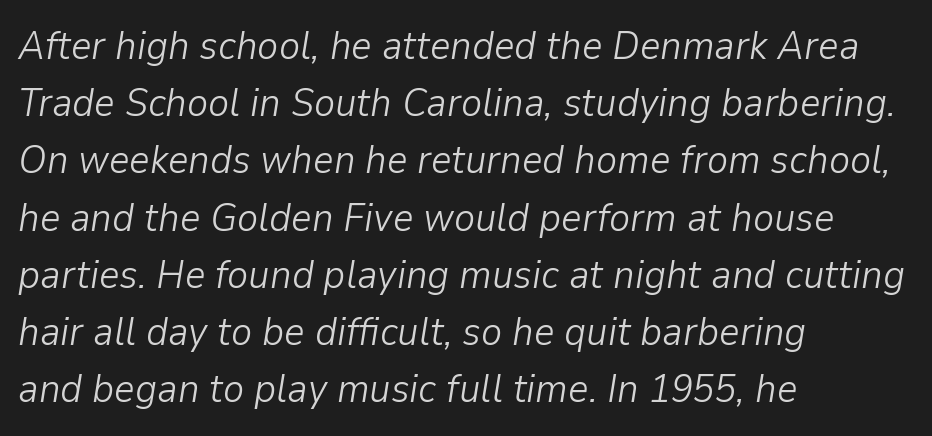
{"italic": "yes", "lean": "right", "slant_degrees": 9, "bold": "no", "weight": "light", "width": "normal", "stroke_contrast": "low", "x_height": "medium", "monospaced": "no", "underline": "no", "align": "left", "line_spacing": "normal", "line_spacing_ratio": 1.43, "letter_spacing": "normal", "letter_spacing_em": 0.0, "glyph_px": 40}
